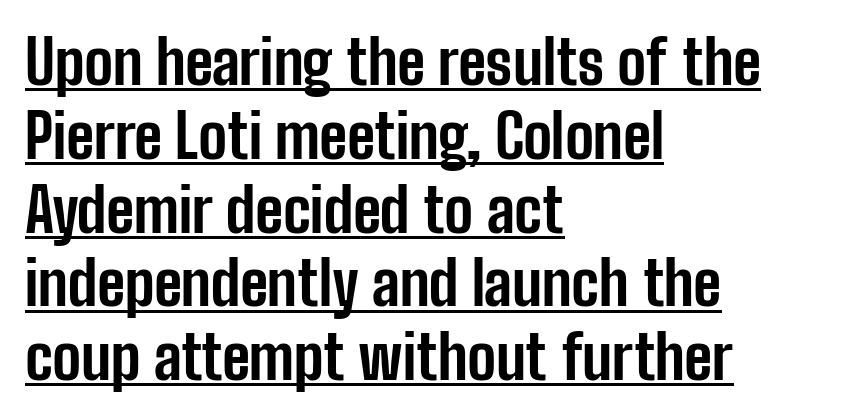
Every character sits straight up, as roman type does. Look at the stroke-to-counter ratio: heavy, a bold. Beneath each row of characters lies a ruled line. These lines keep a tight, regular rhythm from letter to letter. Type style note: lacks serifs. Here the designer chose a conventional face with non-uniform glyph widths.
